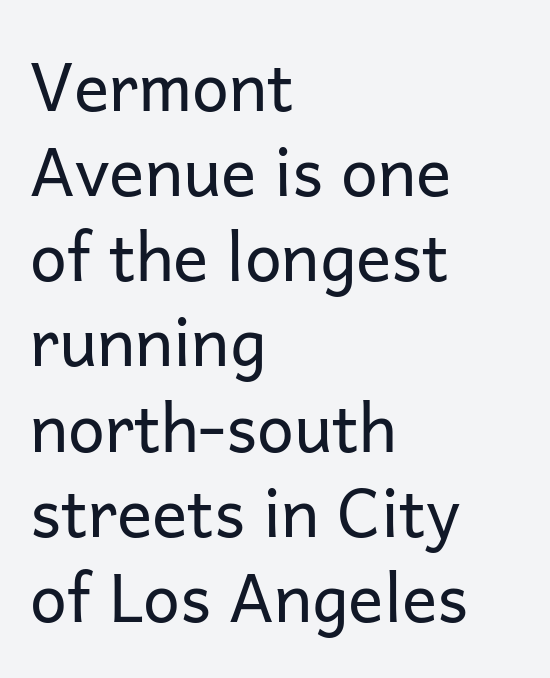
The image shows 66 px regular-weight sans-serif type, upright; set left-aligned, normal line spacing (1.29x), normal letter spacing, not underlined; low stroke contrast and a medium x-height.
